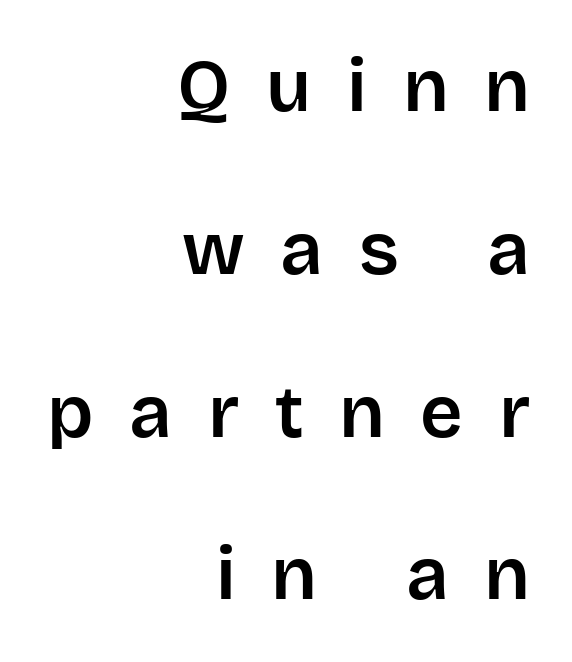
A clean baseline with only descenders dipping below it. Horizontal bands of white between lines are thick stripes. Here the designer chose a conventional face with non-uniform glyph widths. Inter-character spacing is expanded well beyond the font's built-in metrics. The specimen reads as upright at a glance. The paragraph has a hard right edge and a soft left edge.
